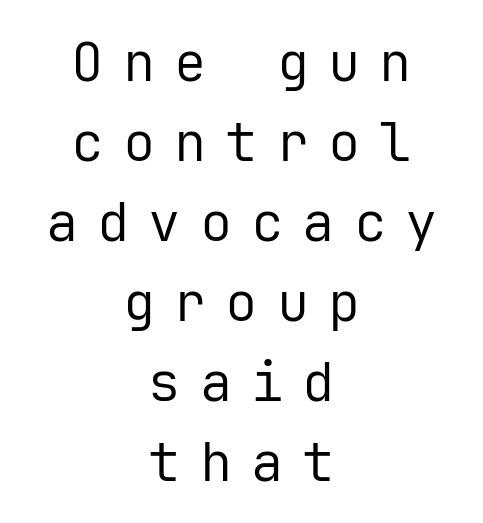
{"serif": "no", "italic": "no", "bold": "no", "weight": "regular", "width": "normal", "stroke_contrast": "low", "x_height": "medium", "monospaced": "yes", "underline": "no", "align": "center", "line_spacing": "normal", "line_spacing_ratio": 1.48, "letter_spacing": "wide", "letter_spacing_em": 0.35, "glyph_px": 54}
